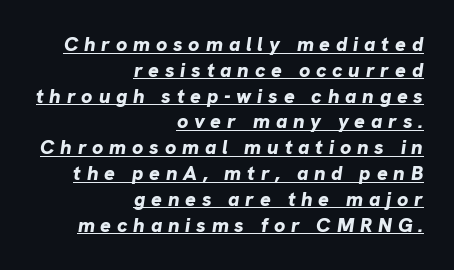
{"italic": "yes", "lean": "right", "slant_degrees": 8, "bold": "yes", "underline": "yes", "align": "right", "line_spacing": "normal", "line_spacing_ratio": 1.29, "letter_spacing": "wide", "letter_spacing_em": 0.29, "glyph_px": 20}
